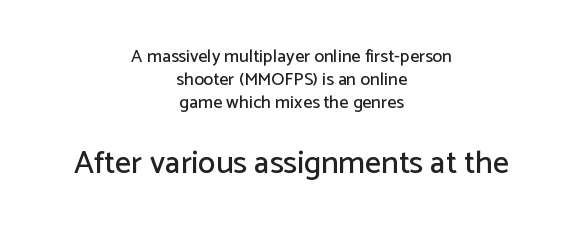
The image shows 32 px sans-serif type, upright; set centered, normal line spacing (1.29x), normal letter spacing, not underlined; the second (bottom) block is 1.78x larger; low stroke contrast and a medium x-height.
